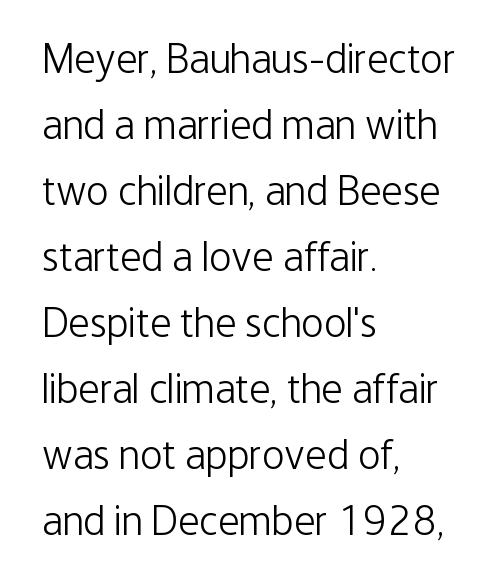
The rendering anchors every line to the left-hand side. What kind of face is this? One without serifs — a sans. Letters rest on an invisible, unmarked baseline. The designer left line spacing at the default. The face used here is rendered with its standard letterfit. Posture: vertical.
